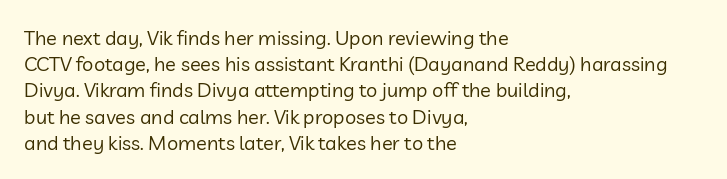
Q: Is the text bold? A: No.
Q: Is the text italic (slanted)? A: No, it is upright.
Q: Is the text underlined? A: No.
Q: How is the paragraph aligned? A: Left-aligned.
Q: Is the spacing between letters normal or unusually wide? A: Normal.
Q: Is the spacing between lines tight, normal or loose? A: Normal.
